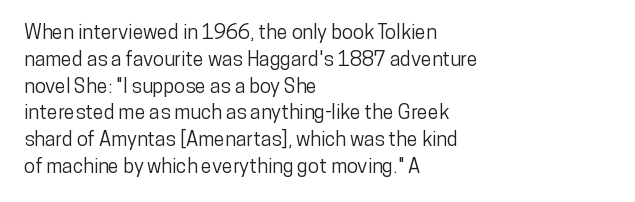
Q: Is the text italic (slanted)? A: No, it is upright.
Q: Is the text underlined? A: No.
Q: How is the paragraph aligned? A: Left-aligned.
Q: Is the spacing between letters normal or unusually wide? A: Normal.
Q: Is the spacing between lines tight, normal or loose? A: Normal.
